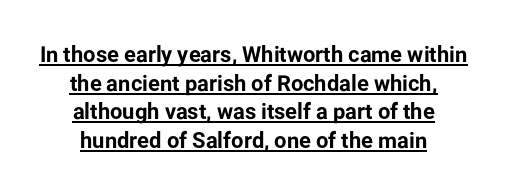
Q: Is the text bold? A: Yes.
Q: Is the text italic (slanted)? A: No, it is upright.
Q: Is the text underlined? A: Yes.
Q: How is the paragraph aligned? A: Centered.
Q: Is the spacing between letters normal or unusually wide? A: Normal.
Q: Is the spacing between lines tight, normal or loose? A: Normal.
